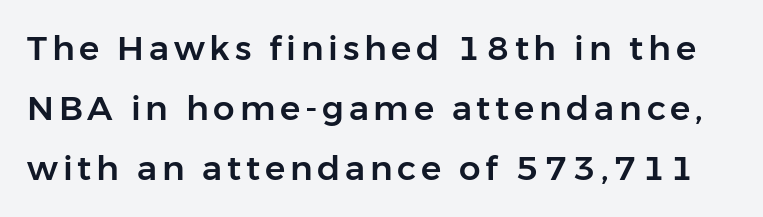
{"serif": "no", "italic": "no", "width": "normal", "stroke_contrast": "low", "x_height": "medium", "monospaced": "no", "underline": "no", "line_spacing_ratio": 1.77, "glyph_px": 34}
